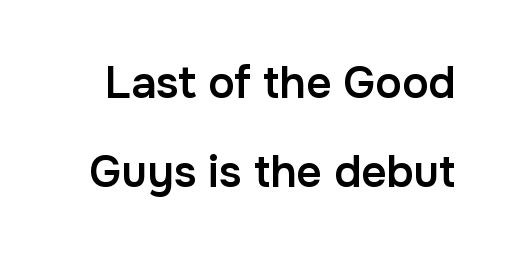
The space between consecutive lines is lavish. Moderately thickened strokes mark this as semibold type. A typesetter would mark this as roman, not italic. Observe the absence of serifs on each vertical stroke in this sample. A typesetter would call this proportional, since set widths differ per character. Just letters on the line, the space beneath them empty.
